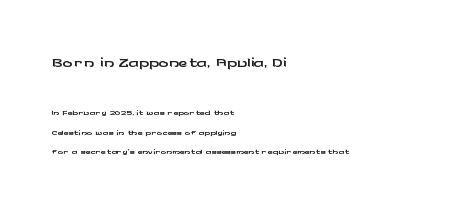
Glyph-to-glyph distance matches everyday printed text. The space between consecutive lines is moderate. The designer gave the opening block more size than the closing block. The lettering stays uniformly vertical, giving the passage a roman look. Underlining? Definitely not there.
